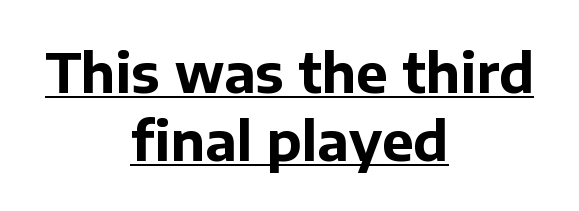
{"serif": "no", "italic": "no", "bold": "yes", "weight": "bold", "width": "normal", "stroke_contrast": "low", "x_height": "medium", "monospaced": "no", "underline": "yes", "align": "center", "line_spacing": "normal", "line_spacing_ratio": 1.28, "letter_spacing": "normal", "letter_spacing_em": 0.0, "glyph_px": 53}
